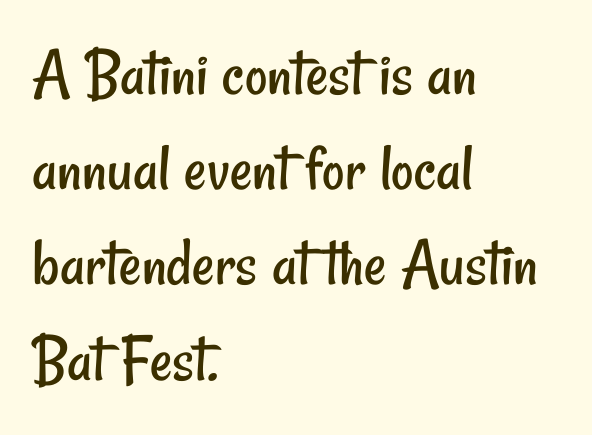
{"serif": "no", "bold": "no", "weight": "regular", "width": "condensed", "stroke_contrast": "low", "x_height": "small", "monospaced": "no", "underline": "no", "align": "left", "line_spacing": "normal", "line_spacing_ratio": 1.38, "letter_spacing": "normal", "letter_spacing_em": 0.0, "glyph_px": 69}
